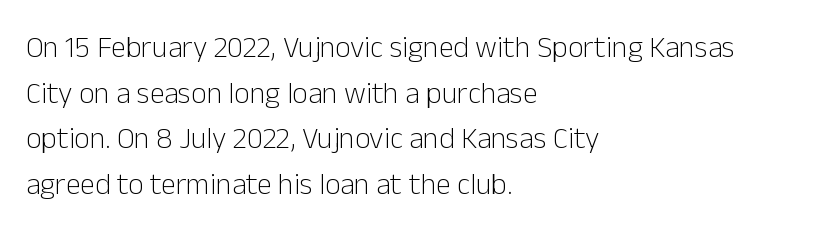
{"serif": "no", "italic": "no", "bold": "no", "weight": "light", "width": "normal", "stroke_contrast": "low", "x_height": "medium", "monospaced": "no", "underline": "no", "align": "left", "line_spacing": "normal", "line_spacing_ratio": 1.52, "letter_spacing": "normal", "letter_spacing_em": 0.0, "glyph_px": 30}
